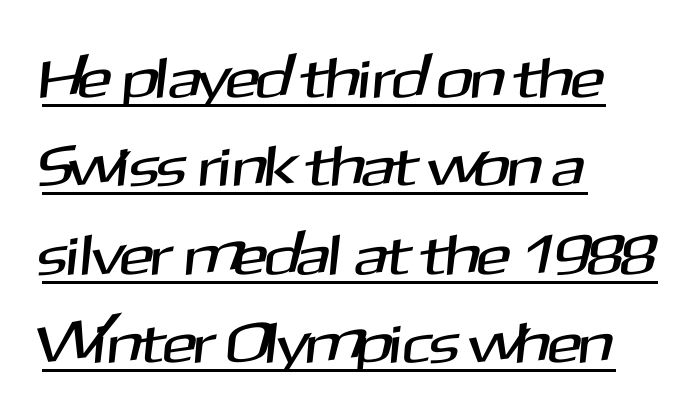
The image shows 57 px sans-serif type; set left-aligned, normal line spacing (1.55x), normal letter spacing, underlined; medium stroke contrast and a medium x-height.
